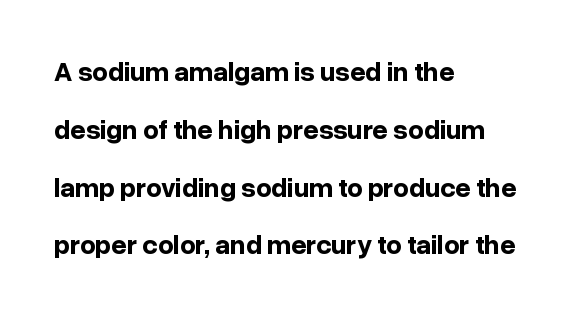
{"italic": "no", "bold": "yes", "underline": "no", "align": "left", "line_spacing": "loose", "line_spacing_ratio": 2.14, "letter_spacing": "normal", "letter_spacing_em": 0.0, "glyph_px": 27}
